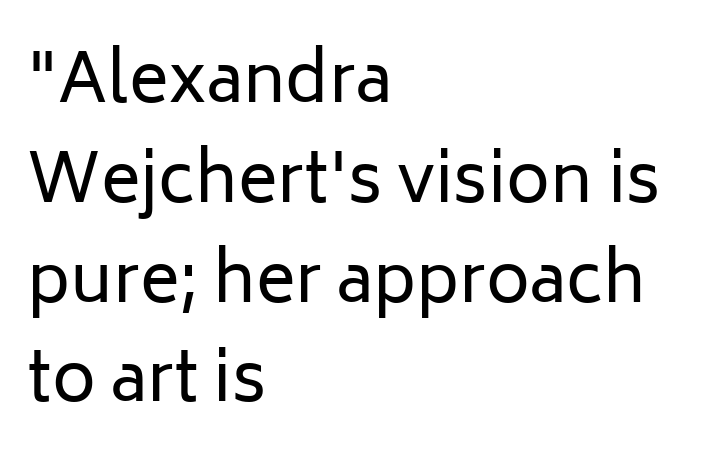
To sum up the face: it is a sans, with no serifs. You could not count columns in this text — the font is proportionally spaced. The string is rendered with underlining switched off. When letters stand straight like this, we call the style roman or upright.
